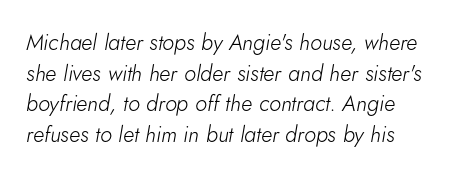
Q: Is the text bold? A: No.
Q: Is the text italic (slanted)? A: Yes, it leans right by about 5 degrees.
Q: Is the text underlined? A: No.
Q: How is the paragraph aligned? A: Left-aligned.
Q: Is the spacing between letters normal or unusually wide? A: Normal.
Q: Is the spacing between lines tight, normal or loose? A: Normal.
